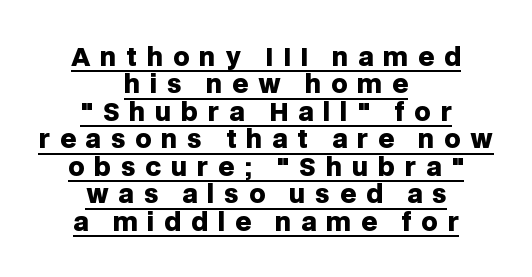
Every letter is thick-stroked: bold, no question. These characters rest on top of a visible drawn line. Caption: multi-line text, centered on the measure. Loose tracking; the words dissolve into strings of separated letters. This is roman type, the default non-slanted kind.
